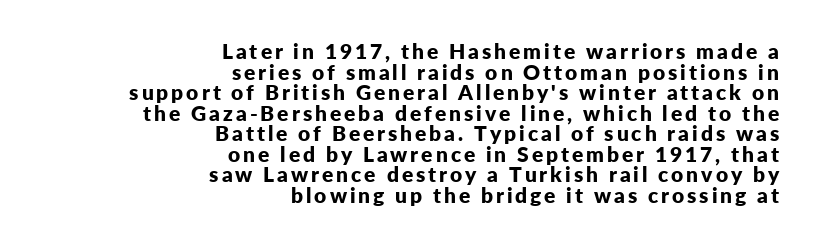
Q: Is the text bold? A: Yes.
Q: Is the text italic (slanted)? A: No, it is upright.
Q: Is the text underlined? A: No.
Q: How is the paragraph aligned? A: Right-aligned.
Q: Is the spacing between lines tight, normal or loose? A: Tight.
